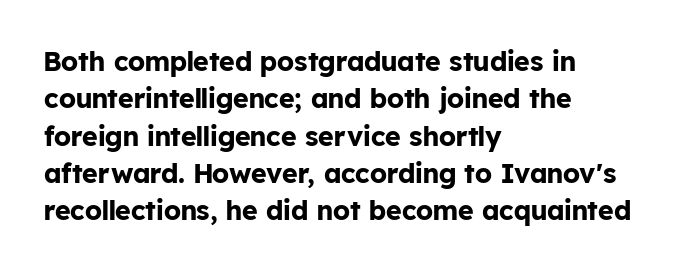
{"italic": "no", "bold": "yes", "underline": "no", "align": "left", "line_spacing": "normal", "line_spacing_ratio": 1.38, "letter_spacing": "normal", "letter_spacing_em": 0.0, "glyph_px": 27}
